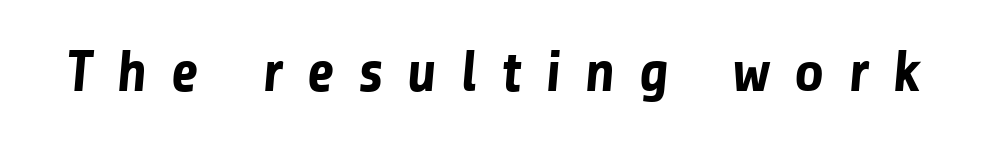
Does the weight exceed regular? Yes, all the way to bold. Decoration check: the copy has no underline. The rendering shows plain stroke endings on the letterforms — a sans-serif design. The passage shown is typed in a proportional face where columns would drift. You could only call the tracking loose — the letters float apart.
